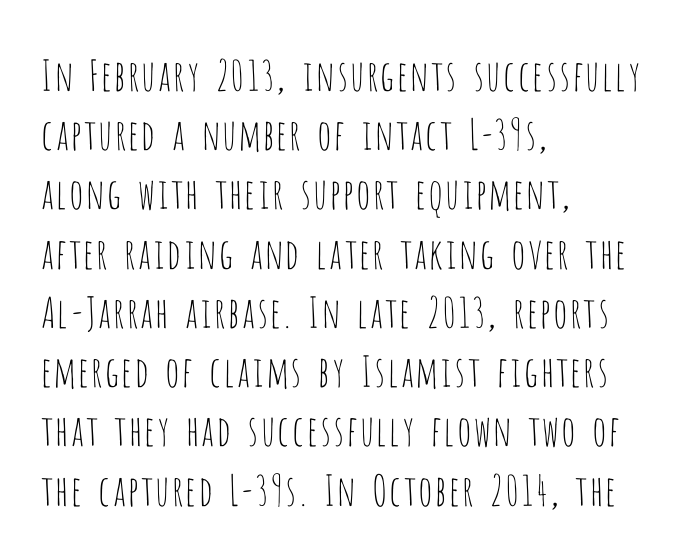
Q: Is the text bold? A: No.
Q: Is the text italic (slanted)? A: No, it is upright.
Q: Is the typeface a serif or a sans-serif typeface? A: Sans-serif.
Q: Is the text underlined? A: No.
Q: How is the paragraph aligned? A: Left-aligned.
Q: Is the spacing between letters normal or unusually wide? A: Normal.
Q: Is the spacing between lines tight, normal or loose? A: Normal.
Q: Width (condensed, normal, or wide)? A: Condensed.
Q: Stroke contrast? A: Low.
Q: x-height? A: Large.
Q: Monospaced? A: No.
